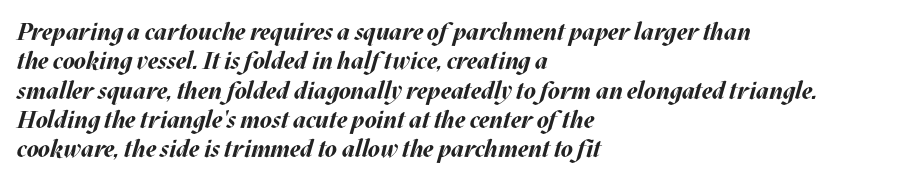
The image shows 24 px bold type, italic (leaning right); set left-aligned, line spacing 1.22x, normal letter spacing, not underlined.
